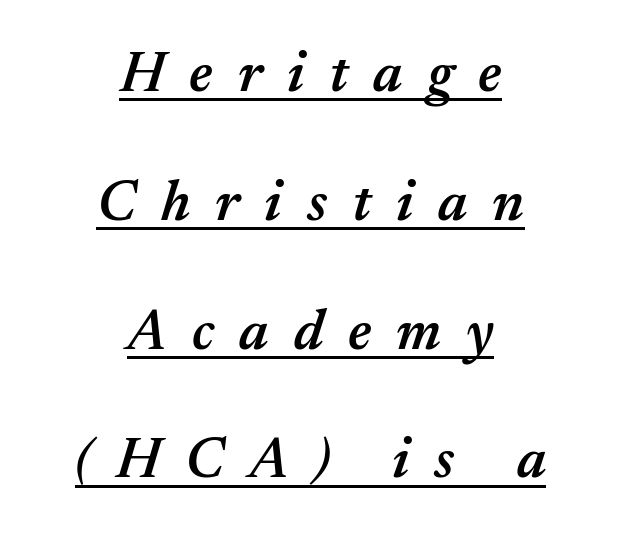
The image shows 57 px semibold type, italic (leaning right); set centered, loose line spacing (2.26x), unusually wide letter spacing (+0.44 em), underlined; medium stroke contrast and a medium x-height.
